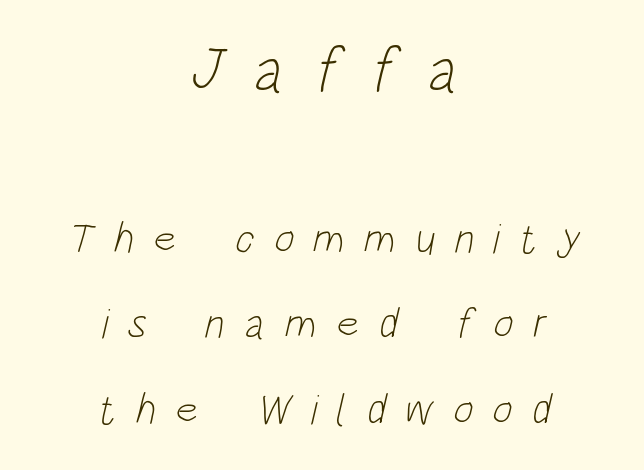
{"serif": "no", "bold": "no", "weight": "light", "width": "condensed", "stroke_contrast": "low", "x_height": "large", "monospaced": "no", "underline": "no", "align": "center", "line_spacing": "loose", "line_spacing_ratio": 1.99, "letter_spacing": "wide", "letter_spacing_em": 0.45, "larger_block": "first", "size_ratio": 1.49, "glyph_px": 64}
